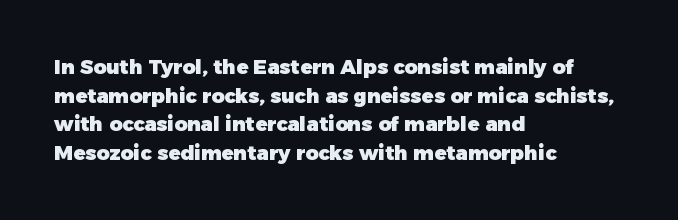
Q: Is the text bold? A: Yes.
Q: Is the text italic (slanted)? A: No, it is upright.
Q: Is the text underlined? A: No.
Q: How is the paragraph aligned? A: Left-aligned.
Q: Is the spacing between letters normal or unusually wide? A: Normal.
Q: Is the spacing between lines tight, normal or loose? A: Normal.
